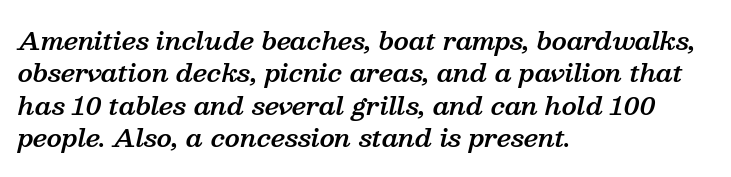
Q: Is the text bold? A: Semi-bold.
Q: Is the text italic (slanted)? A: Yes, it leans right by about 13 degrees.
Q: Is the text underlined? A: No.
Q: How is the paragraph aligned? A: Left-aligned.
Q: Is the spacing between letters normal or unusually wide? A: Normal.
Q: Is the spacing between lines tight, normal or loose? A: Normal.
